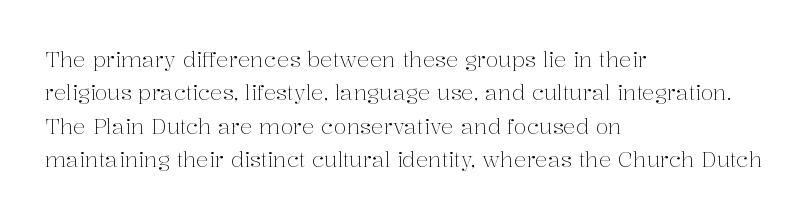
How would I describe the line gaps? Plain and ordinary. Weight: in the light-to-regular range. The type is set solid horizontally, with unmodified tracking. The lines are quadded left.
